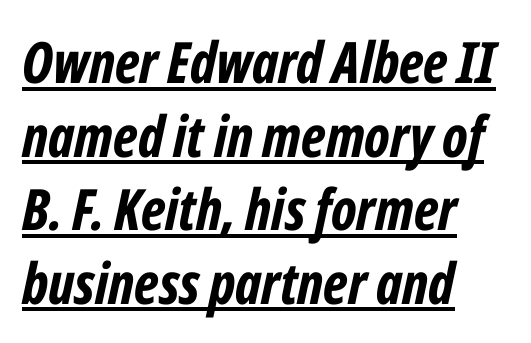
The image shows 57 px bold, condensed type, italic (leaning right); set left-aligned, normal line spacing (1.29x), normal letter spacing, underlined; low stroke contrast and a medium x-height.
